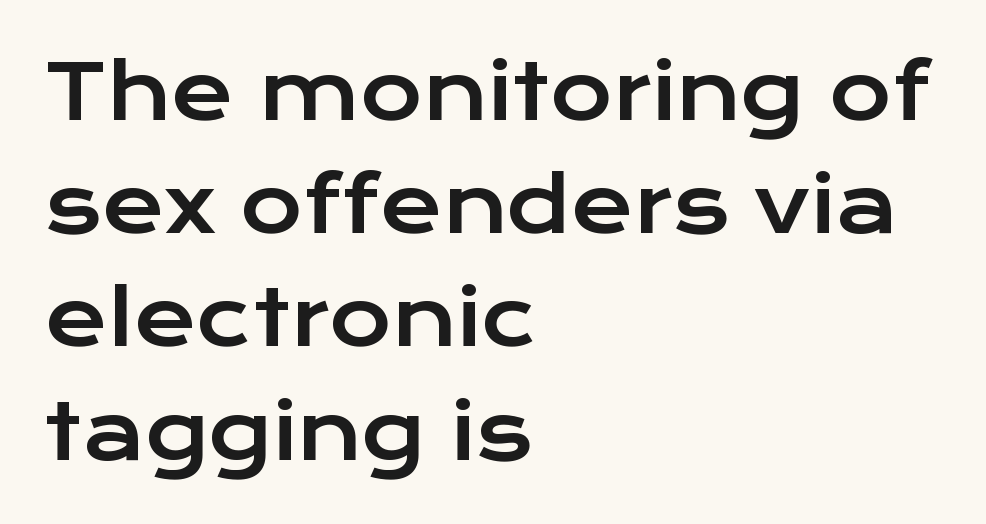
The image shows 76 px wide sans-serif type, upright; set left-aligned, normal line spacing (1.49x), normal letter spacing, not underlined; low stroke contrast and a medium x-height.
